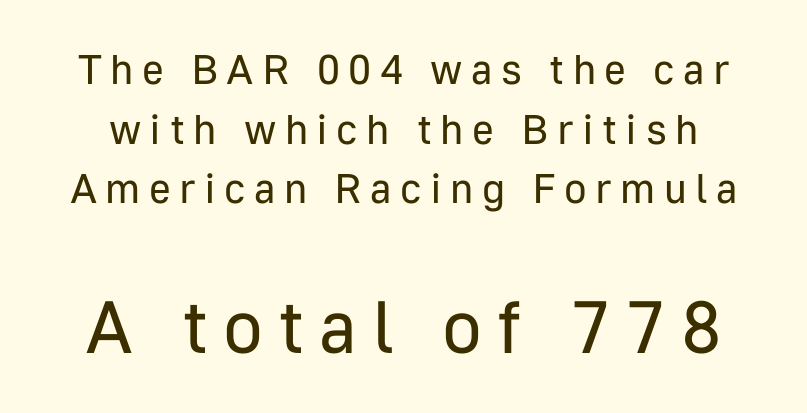
Q: Is the text bold? A: No.
Q: Is the text italic (slanted)? A: No, it is upright.
Q: Is the typeface a serif or a sans-serif typeface? A: Sans-serif.
Q: Is the text underlined? A: No.
Q: Is the spacing between letters normal or unusually wide? A: Unusually wide.
Q: Is the spacing between lines tight, normal or loose? A: Normal.
Q: Which block of text is set in a larger size, the first (top) or the second (bottom)? A: The second (bottom) one.
Q: Width (condensed, normal, or wide)? A: Normal.
Q: Stroke contrast? A: Low.
Q: x-height? A: Medium.
Q: Monospaced? A: No.
